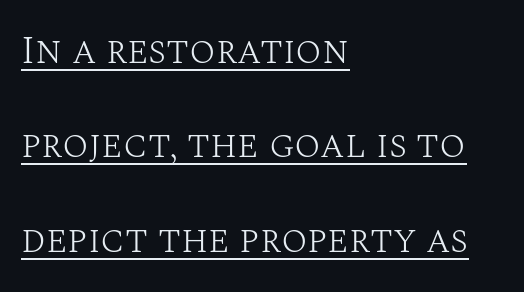
Q: Is the text bold? A: No.
Q: Is the text italic (slanted)? A: No, it is upright.
Q: Is the typeface a serif or a sans-serif typeface? A: Serif.
Q: Is the text underlined? A: Yes.
Q: How is the paragraph aligned? A: Left-aligned.
Q: Is the spacing between letters normal or unusually wide? A: Normal.
Q: Is the spacing between lines tight, normal or loose? A: Loose.
Q: Width (condensed, normal, or wide)? A: Normal.
Q: Stroke contrast? A: Medium.
Q: x-height? A: Large.
Q: Monospaced? A: No.
